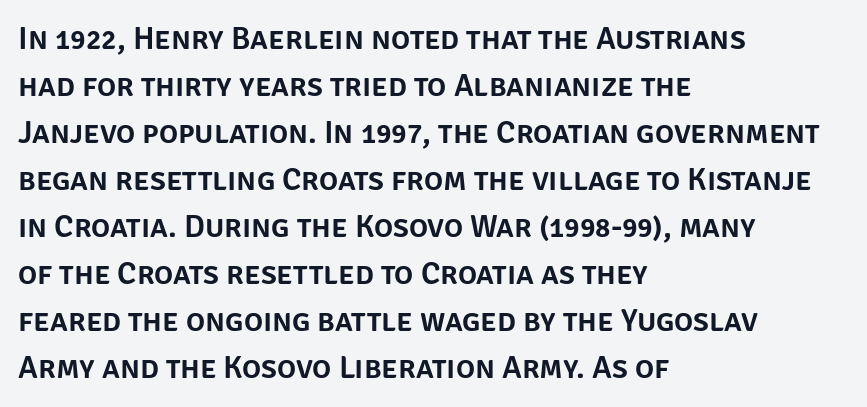
{"serif": "no", "italic": "no", "width": "normal", "stroke_contrast": "low", "x_height": "large", "monospaced": "no", "underline": "no", "align": "left", "line_spacing": "normal", "line_spacing_ratio": 1.47, "letter_spacing": "normal", "letter_spacing_em": 0.0, "glyph_px": 32}
